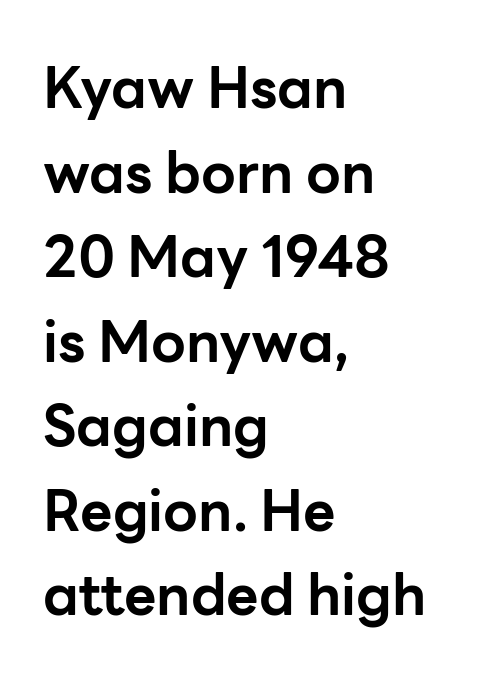
Line starts are locked; line ends wander. A typesetter would call this proportional, since set widths differ per character. Typographic density is high because the face is bold. The rendering uses a moderate line-height, typical for paragraphs. Is there any slant? The stems are plumb.
